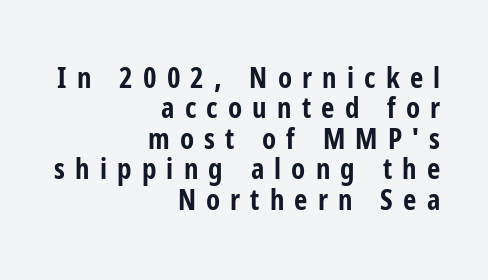
{"serif": "no", "italic": "no", "bold": "yes", "weight": "bold", "width": "condensed", "stroke_contrast": "low", "x_height": "medium", "monospaced": "no", "underline": "no", "align": "right", "line_spacing": "tight", "line_spacing_ratio": 1.05, "letter_spacing": "wide", "letter_spacing_em": 0.35, "glyph_px": 29}
